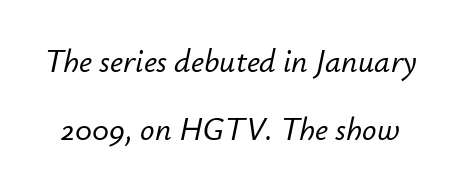
{"italic": "yes", "lean": "right", "slant_degrees": 12, "width": "normal", "stroke_contrast": "low", "x_height": "small", "monospaced": "no", "underline": "no", "line_spacing": "loose", "line_spacing_ratio": 2.14, "letter_spacing": "normal", "letter_spacing_em": 0.0, "glyph_px": 32}
